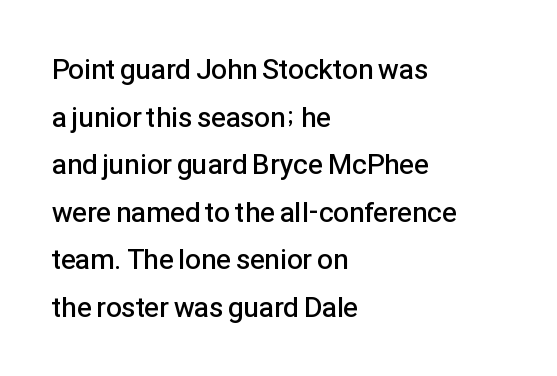
The image shows 28 px semibold sans-serif type, upright; set left-aligned, normal line spacing (1.7x), normal letter spacing, not underlined; low stroke contrast and a medium x-height.
